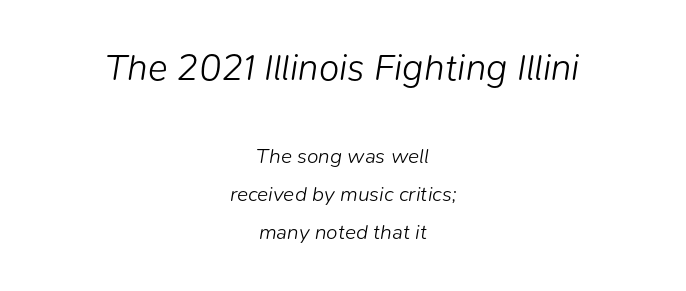
Stroke mass is kept to a normal reading level or below. Larger block? The one above; the one below is distinctly smaller. The text carries the slant typical of an italic or oblique font. The gaps between neighbouring characters are ordinary and unremarkable. No word sits above an underline. You could not count columns in this text — the font is proportionally spaced.
